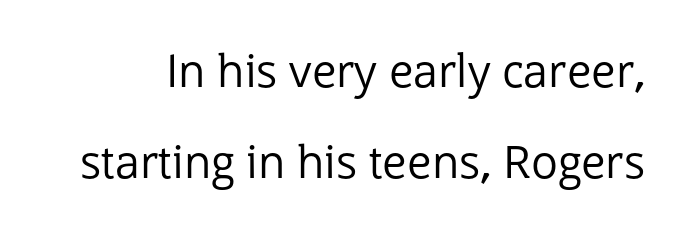
{"serif": "no", "italic": "no", "bold": "no", "weight": "regular", "width": "normal", "stroke_contrast": "low", "x_height": "medium", "monospaced": "no", "underline": "no", "line_spacing": "loose", "line_spacing_ratio": 2.02, "letter_spacing": "normal", "letter_spacing_em": 0.0, "glyph_px": 45}
